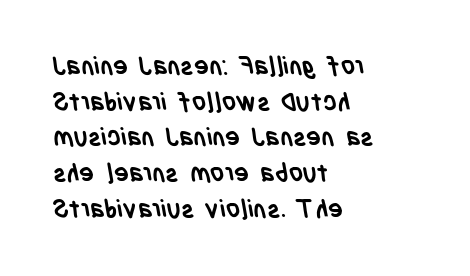
{"bold": "yes", "underline": "no", "align": "left", "line_spacing": "normal", "line_spacing_ratio": 1.43, "letter_spacing": "normal", "letter_spacing_em": 0.0, "glyph_px": 25}
